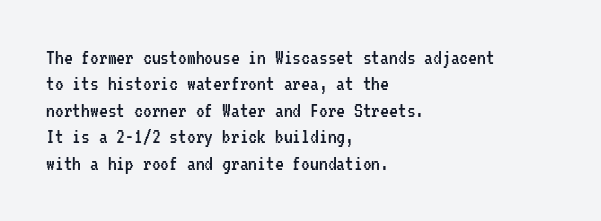
The image shows 22 px text type, upright; set left-aligned, line spacing 1.2x, normal letter spacing, not underlined.
